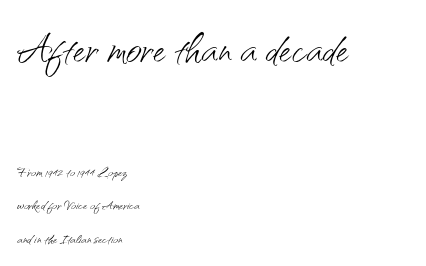
The image shows 54 px light sans-serif type; set left-aligned, line spacing 1.86x, normal letter spacing, not underlined; the first (top) block is 3.0x larger; medium stroke contrast and a small x-height.
